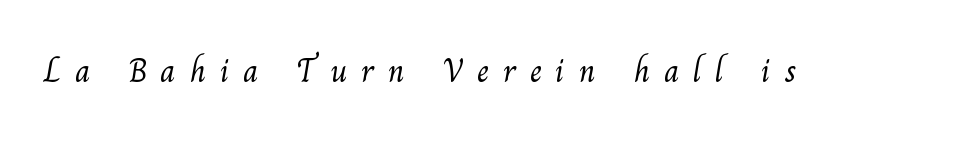
Q: Is the text bold? A: No.
Q: Is the typeface a serif or a sans-serif typeface? A: Serif.
Q: Is the text underlined? A: No.
Q: Is the spacing between letters normal or unusually wide? A: Unusually wide.
Q: Width (condensed, normal, or wide)? A: Normal.
Q: Stroke contrast? A: Medium.
Q: x-height? A: Small.
Q: Monospaced? A: No.
